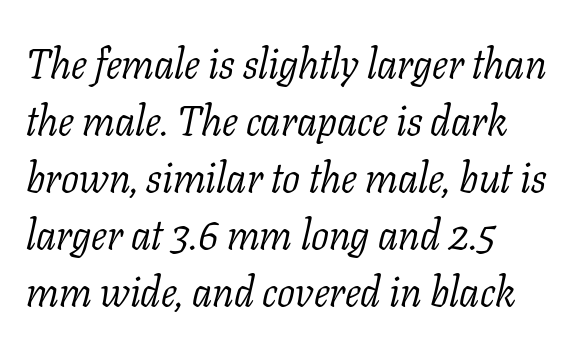
The image shows 42 px light serif type, italic (leaning right); set left-aligned, normal line spacing (1.36x), normal letter spacing, not underlined; low stroke contrast and a medium x-height.
